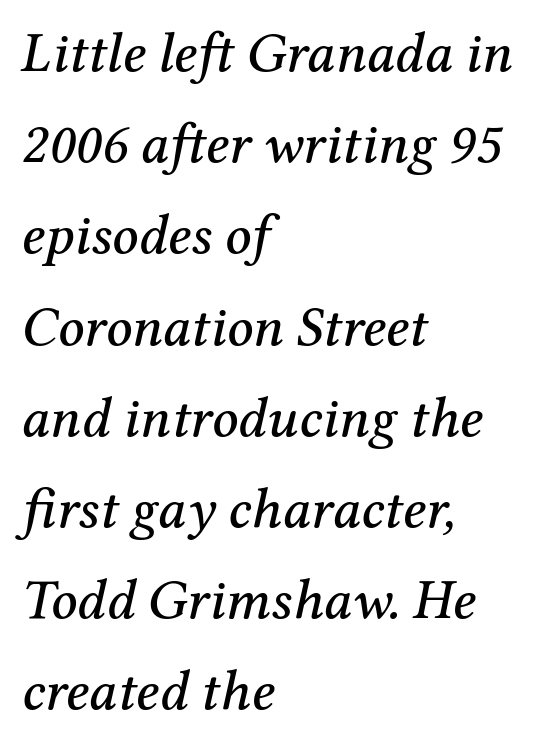
The image shows 57 px serif type, italic (leaning right); set left-aligned, normal line spacing (1.6x), normal letter spacing, not underlined; medium stroke contrast and a medium x-height.
